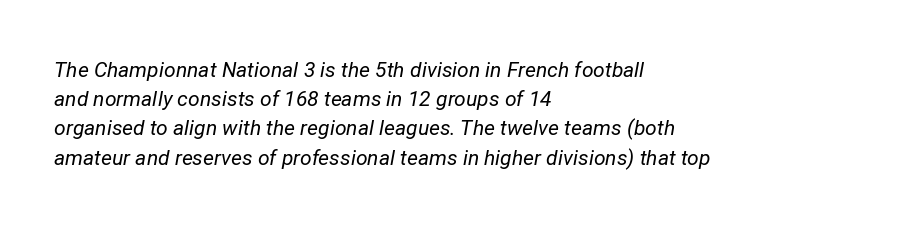
{"italic": "yes", "lean": "right", "slant_degrees": 12, "bold": "no", "underline": "no", "align": "left", "line_spacing": "normal", "line_spacing_ratio": 1.39, "letter_spacing": "normal", "letter_spacing_em": 0.0, "glyph_px": 21}
